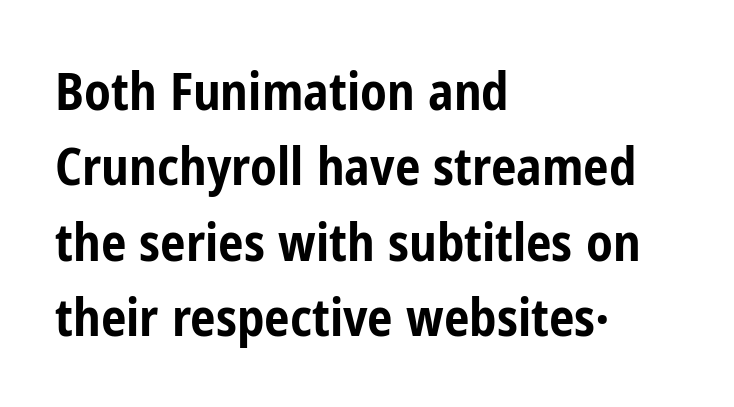
{"serif": "no", "italic": "no", "bold": "yes", "weight": "bold", "width": "condensed", "stroke_contrast": "low", "x_height": "medium", "monospaced": "no", "underline": "no", "align": "left", "line_spacing": "normal", "line_spacing_ratio": 1.48, "letter_spacing": "normal", "letter_spacing_em": 0.0, "glyph_px": 51}
